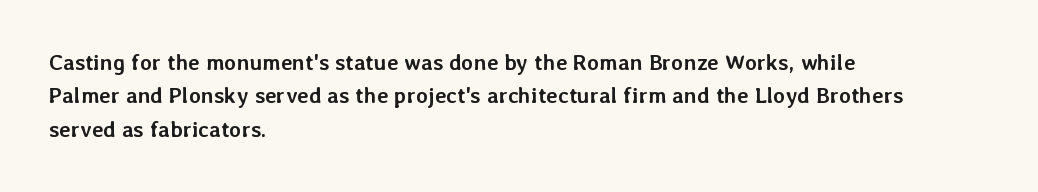
The strip under each line holds only bare page. Between one letter and the next there's only the usual sliver of space. Is there any slant? The stems are plumb. Plenty of ink on the page — the face is bold. Leading matches the norm, producing a regular column.
